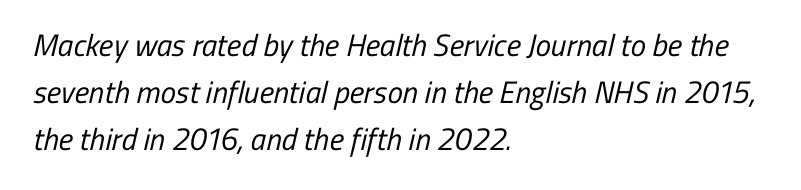
Q: Is the text bold? A: No.
Q: Is the typeface a serif or a sans-serif typeface? A: Sans-serif.
Q: Is the text underlined? A: No.
Q: How is the paragraph aligned? A: Left-aligned.
Q: Is the spacing between letters normal or unusually wide? A: Normal.
Q: Is the spacing between lines tight, normal or loose? A: Normal.
Q: Width (condensed, normal, or wide)? A: Condensed.
Q: Stroke contrast? A: Low.
Q: x-height? A: Medium.
Q: Monospaced? A: No.
